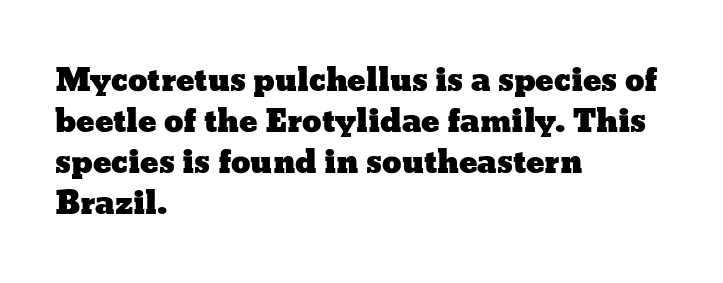
{"italic": "no", "width": "wide", "stroke_contrast": "low", "x_height": "medium", "monospaced": "no", "underline": "no", "align": "left", "line_spacing": "normal", "line_spacing_ratio": 1.32, "letter_spacing": "normal", "letter_spacing_em": 0.0, "glyph_px": 31}
